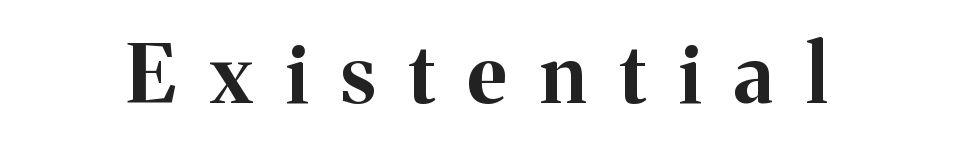
Q: Is the text bold? A: Yes.
Q: Is the text italic (slanted)? A: No, it is upright.
Q: Is the typeface a serif or a sans-serif typeface? A: Serif.
Q: Is the text underlined? A: No.
Q: Is the spacing between letters normal or unusually wide? A: Unusually wide.
Q: Width (condensed, normal, or wide)? A: Normal.
Q: Stroke contrast? A: Medium.
Q: x-height? A: Medium.
Q: Monospaced? A: No.
